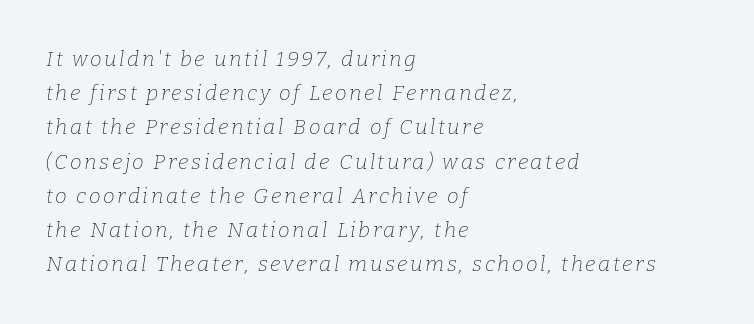
Q: Is the text bold? A: No.
Q: Is the text italic (slanted)? A: Yes, it leans right by about 9 degrees.
Q: Is the text underlined? A: No.
Q: How is the paragraph aligned? A: Left-aligned.
Q: Is the spacing between lines tight, normal or loose? A: Normal.
